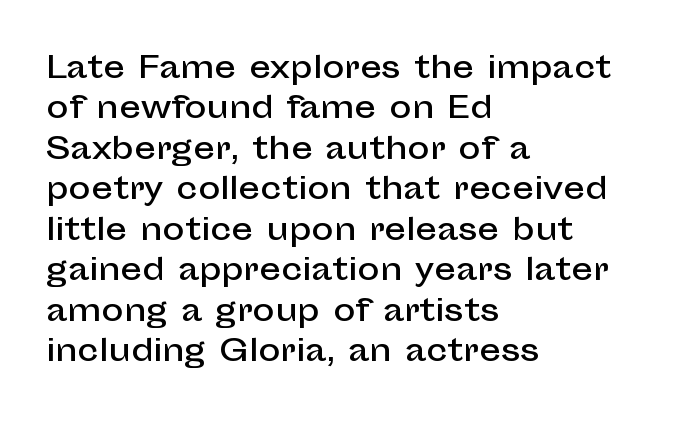
{"serif": "no", "italic": "no", "width": "normal", "stroke_contrast": "low", "x_height": "medium", "monospaced": "no", "underline": "no", "align": "left", "line_spacing": "normal", "line_spacing_ratio": 1.35, "letter_spacing": "normal", "letter_spacing_em": 0.0, "glyph_px": 30}
